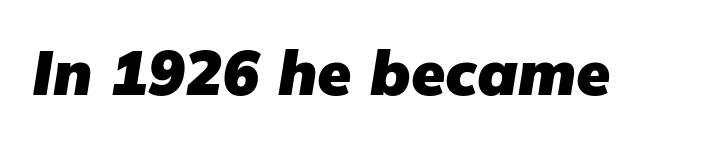
{"serif": "no", "bold": "yes", "weight": "heavy", "width": "normal", "stroke_contrast": "low", "x_height": "medium", "monospaced": "no", "underline": "no", "letter_spacing": "normal", "letter_spacing_em": 0.0, "glyph_px": 62}
